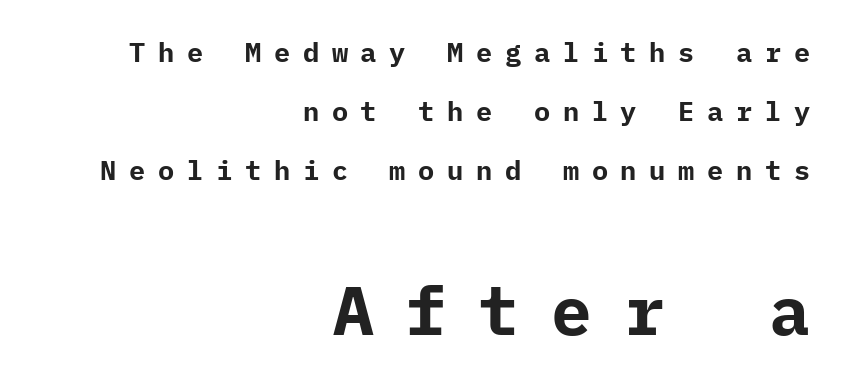
{"serif": "no", "italic": "no", "bold": "yes", "weight": "bold", "width": "normal", "stroke_contrast": "low", "x_height": "medium", "underline": "no", "align": "right", "line_spacing": "loose", "line_spacing_ratio": 2.18, "letter_spacing": "wide", "letter_spacing_em": 0.47, "larger_block": "second", "size_ratio": 2.52, "glyph_px": 68}
